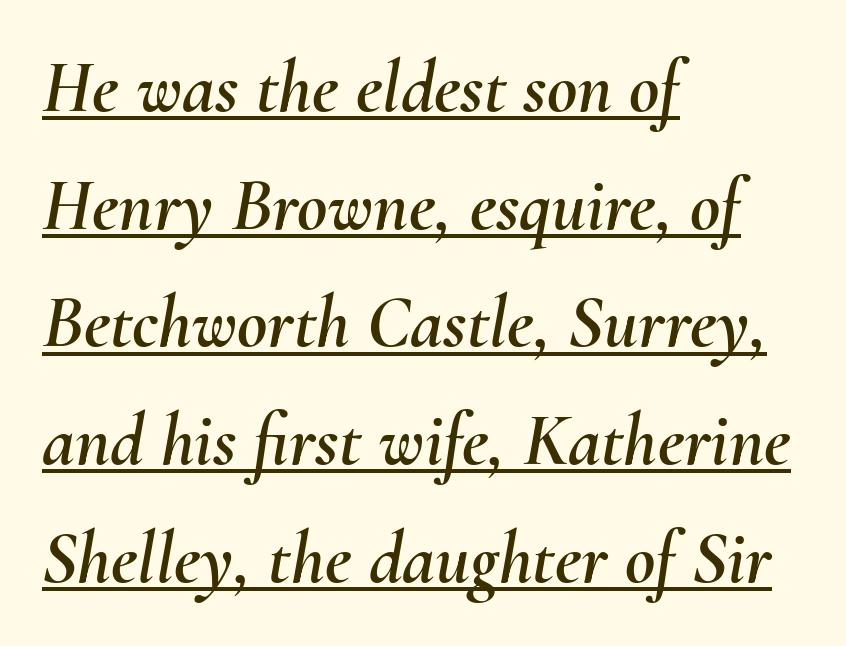
The image shows 74 px text type, italic (leaning right); set left-aligned, normal line spacing (1.59x), normal letter spacing, underlined; medium stroke contrast and a small x-height.
